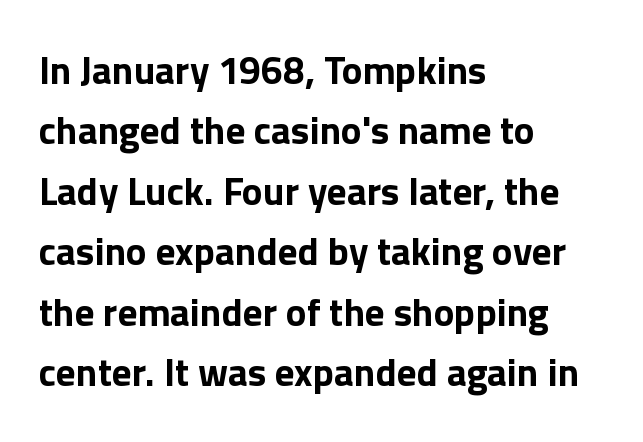
The image shows 39 px bold sans-serif type, upright; set left-aligned, normal line spacing (1.55x), normal letter spacing, not underlined; low stroke contrast and a medium x-height.
